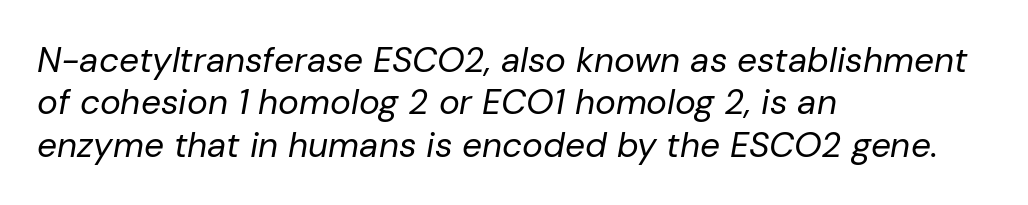
{"italic": "yes", "lean": "right", "slant_degrees": 10, "bold": "no", "weight": "regular", "width": "normal", "stroke_contrast": "low", "x_height": "medium", "monospaced": "no", "underline": "no", "align": "left", "line_spacing_ratio": 1.21, "letter_spacing": "normal", "letter_spacing_em": 0.0, "glyph_px": 35}
